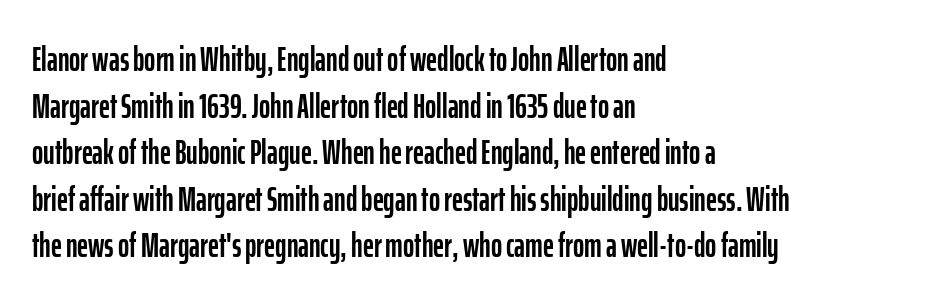
The image shows 34 px condensed sans-serif type, upright; set left-aligned, normal line spacing (1.37x), normal letter spacing, not underlined; low stroke contrast and a medium x-height.
